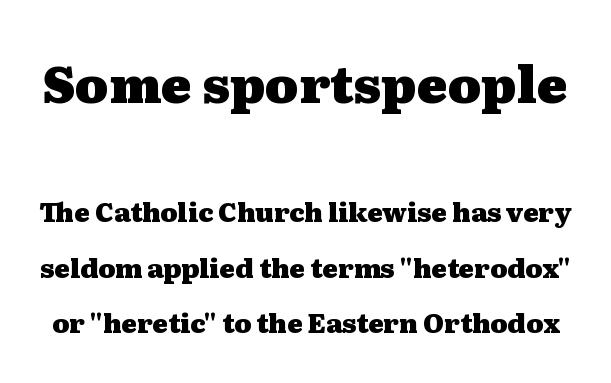
Does the leading feel generous? Absolutely, it's lavish. The typography opts for an upright posture over an oblique one. Do the characters align in a grid? No, the font is proportional. A clean baseline with only descenders dipping below it. Thick stems and heavy bowls — unmistakably bold. The designer gave the opening block more size than the closing block.
